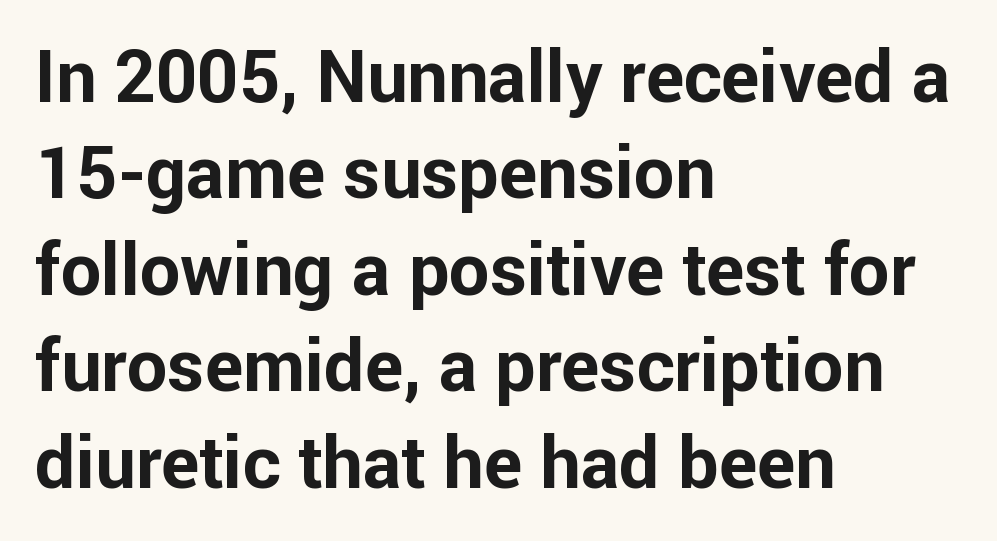
Tall strokes in this sample are plumb rather than angled. Caption: standard tracking, unaltered. These lines sit exactly where default settings would place them. Typographic density is high because the face is bold. Quick note: underline off.
